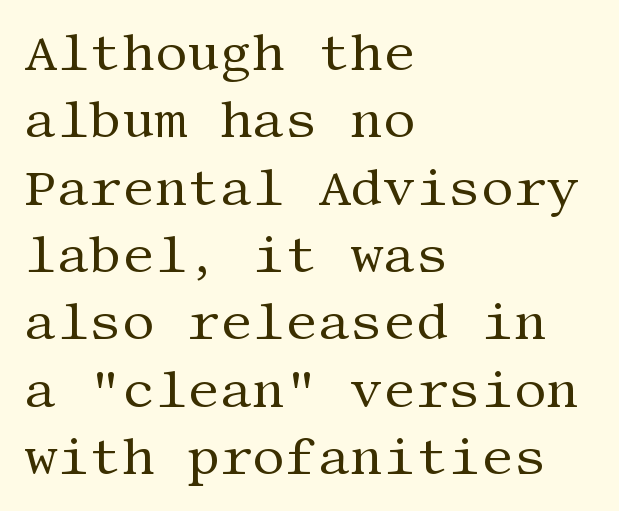
The image shows 51 px regular-weight serif type, upright; set left-aligned, normal line spacing (1.32x), normal letter spacing, not underlined; medium stroke contrast and a large x-height.
